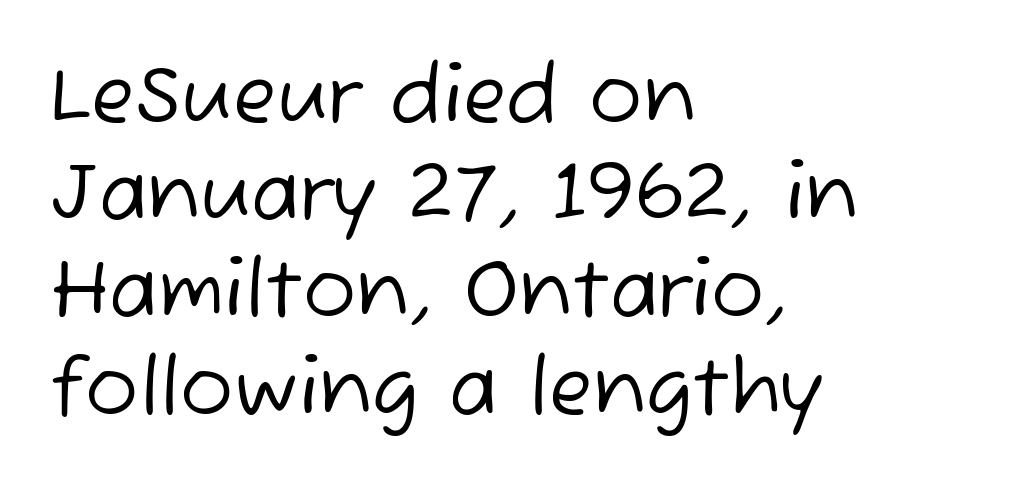
Q: Is the text bold? A: No.
Q: Is the typeface a serif or a sans-serif typeface? A: Sans-serif.
Q: Is the text underlined? A: No.
Q: How is the paragraph aligned? A: Left-aligned.
Q: Is the spacing between letters normal or unusually wide? A: Normal.
Q: Width (condensed, normal, or wide)? A: Normal.
Q: Stroke contrast? A: Low.
Q: x-height? A: Medium.
Q: Monospaced? A: No.
